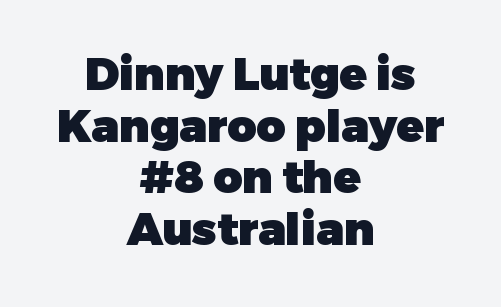
Q: Is the text bold? A: Yes.
Q: Is the text italic (slanted)? A: No, it is upright.
Q: Is the typeface a serif or a sans-serif typeface? A: Sans-serif.
Q: Is the text underlined? A: No.
Q: How is the paragraph aligned? A: Centered.
Q: Is the spacing between letters normal or unusually wide? A: Normal.
Q: Is the spacing between lines tight, normal or loose? A: Tight.
Q: Width (condensed, normal, or wide)? A: Normal.
Q: Stroke contrast? A: Low.
Q: x-height? A: Medium.
Q: Monospaced? A: No.
